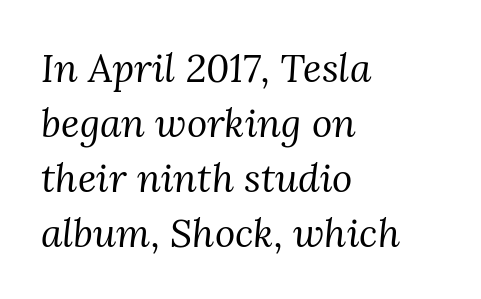
{"serif": "yes", "italic": "yes", "lean": "right", "slant_degrees": 3, "bold": "no", "weight": "regular", "width": "normal", "stroke_contrast": "medium", "x_height": "medium", "monospaced": "no", "underline": "no", "align": "left", "line_spacing": "normal", "line_spacing_ratio": 1.41, "letter_spacing": "normal", "letter_spacing_em": 0.0, "glyph_px": 39}
